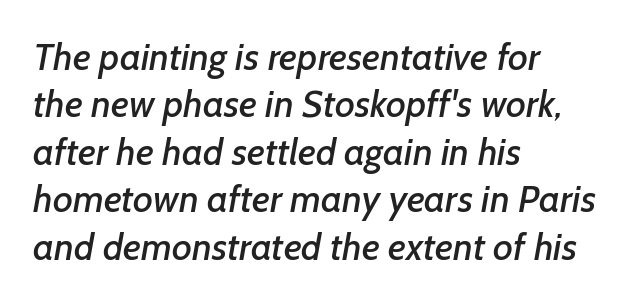
{"serif": "no", "width": "normal", "stroke_contrast": "low", "x_height": "medium", "monospaced": "no", "underline": "no", "align": "left", "line_spacing": "normal", "line_spacing_ratio": 1.25, "letter_spacing": "normal", "letter_spacing_em": 0.0, "glyph_px": 38}
